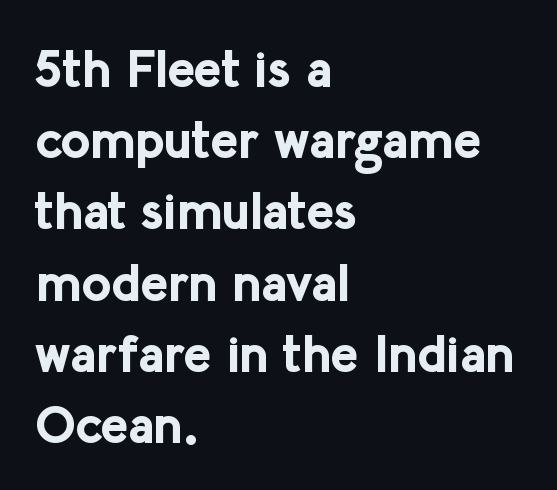
The image shows 52 px bold sans-serif type, upright; set left-aligned, normal line spacing (1.37x), normal letter spacing, not underlined; low stroke contrast and a medium x-height.
